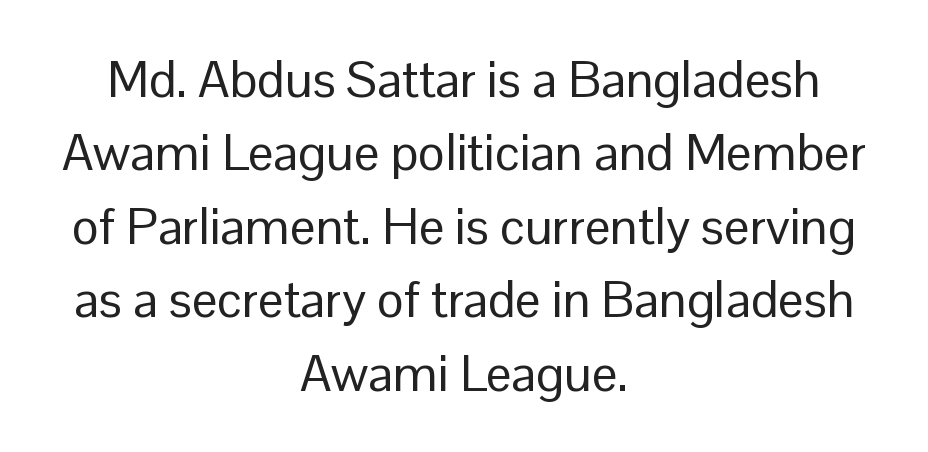
Q: Is the text bold? A: No.
Q: Is the text italic (slanted)? A: No, it is upright.
Q: Is the typeface a serif or a sans-serif typeface? A: Sans-serif.
Q: Is the text underlined? A: No.
Q: How is the paragraph aligned? A: Centered.
Q: Is the spacing between letters normal or unusually wide? A: Normal.
Q: Is the spacing between lines tight, normal or loose? A: Normal.
Q: Width (condensed, normal, or wide)? A: Normal.
Q: Stroke contrast? A: Low.
Q: x-height? A: Medium.
Q: Monospaced? A: No.
